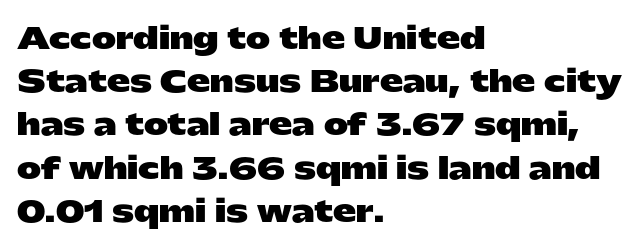
Q: Is the text bold? A: Yes.
Q: Is the text italic (slanted)? A: No, it is upright.
Q: Is the typeface a serif or a sans-serif typeface? A: Sans-serif.
Q: Is the text underlined? A: No.
Q: How is the paragraph aligned? A: Left-aligned.
Q: Is the spacing between letters normal or unusually wide? A: Normal.
Q: Is the spacing between lines tight, normal or loose? A: Normal.
Q: Width (condensed, normal, or wide)? A: Wide.
Q: Stroke contrast? A: Low.
Q: x-height? A: Medium.
Q: Monospaced? A: No.
